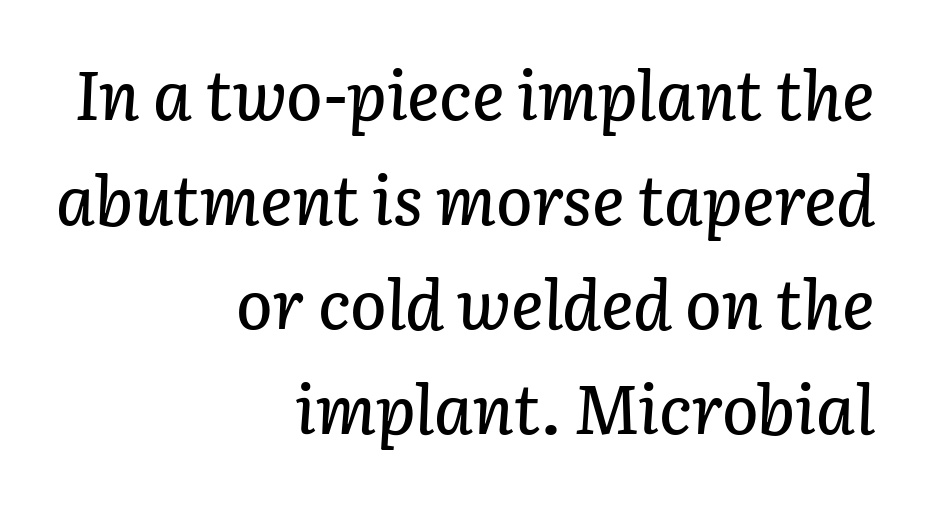
{"italic": "yes", "lean": "right", "slant_degrees": 3, "width": "normal", "stroke_contrast": "low", "x_height": "medium", "monospaced": "no", "underline": "no", "align": "right", "line_spacing": "normal", "line_spacing_ratio": 1.54, "letter_spacing": "normal", "letter_spacing_em": 0.0, "glyph_px": 68}
